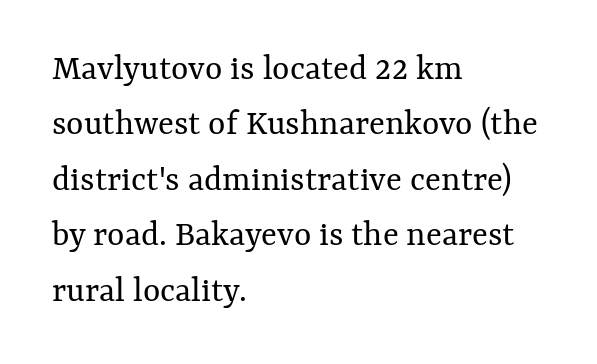
Q: Is the text bold? A: No.
Q: Is the text italic (slanted)? A: No, it is upright.
Q: Is the text underlined? A: No.
Q: How is the paragraph aligned? A: Left-aligned.
Q: Is the spacing between letters normal or unusually wide? A: Normal.
Q: Is the spacing between lines tight, normal or loose? A: Normal.
Q: Width (condensed, normal, or wide)? A: Normal.
Q: Stroke contrast? A: Medium.
Q: x-height? A: Medium.
Q: Monospaced? A: No.
